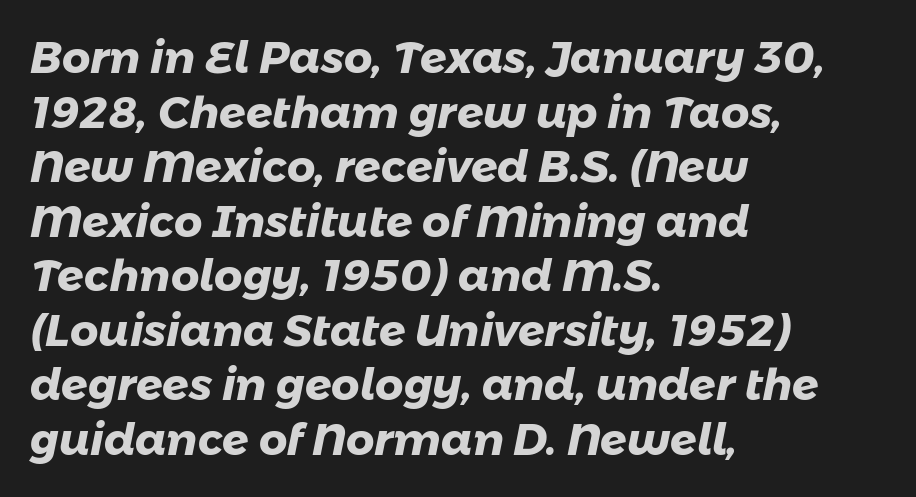
Its strokes are broad and dark, the hallmark of bold type. Proportional: the letters do not fall into vertical columns. Lines of text with bare space underneath. Does the copy run flush right? No — it runs flush left. Is the letter spacing exaggerated? No — it looks like the ordinary default.
